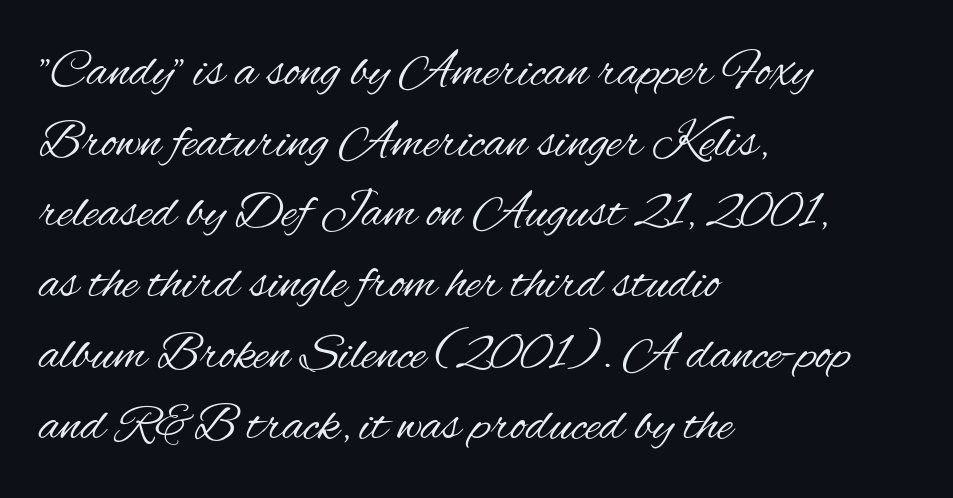
Here the designer chose a conventional face with non-uniform glyph widths. Standard letterfit; no display-style spreading of the glyphs. Baseline-to-baseline distance is the conventional proportion of letter height. Ink coverage per letter is moderate at most.
